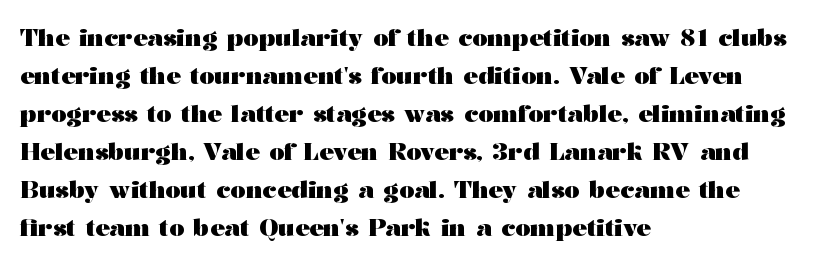
Q: Is the text bold? A: Yes.
Q: Is the text italic (slanted)? A: No, it is upright.
Q: Is the text underlined? A: No.
Q: How is the paragraph aligned? A: Left-aligned.
Q: Is the spacing between letters normal or unusually wide? A: Normal.
Q: Is the spacing between lines tight, normal or loose? A: Normal.
